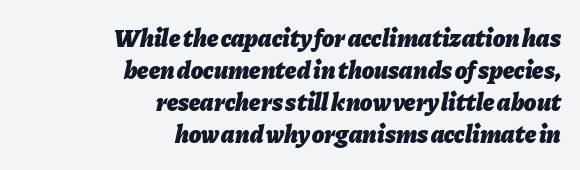
The image shows 25 px bold type, italic (leaning right); set right-aligned, normal line spacing (1.28x), normal letter spacing, not underlined.
